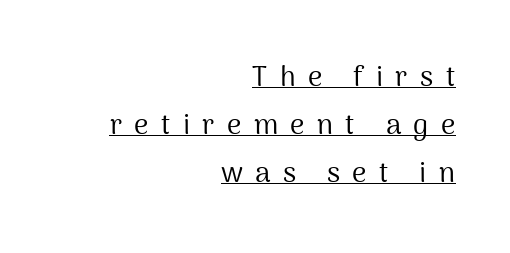
The image shows 28 px regular-weight sans-serif type, upright; set right-aligned, line spacing 1.71x, unusually wide letter spacing (+0.44 em), underlined; medium stroke contrast and a medium x-height.
